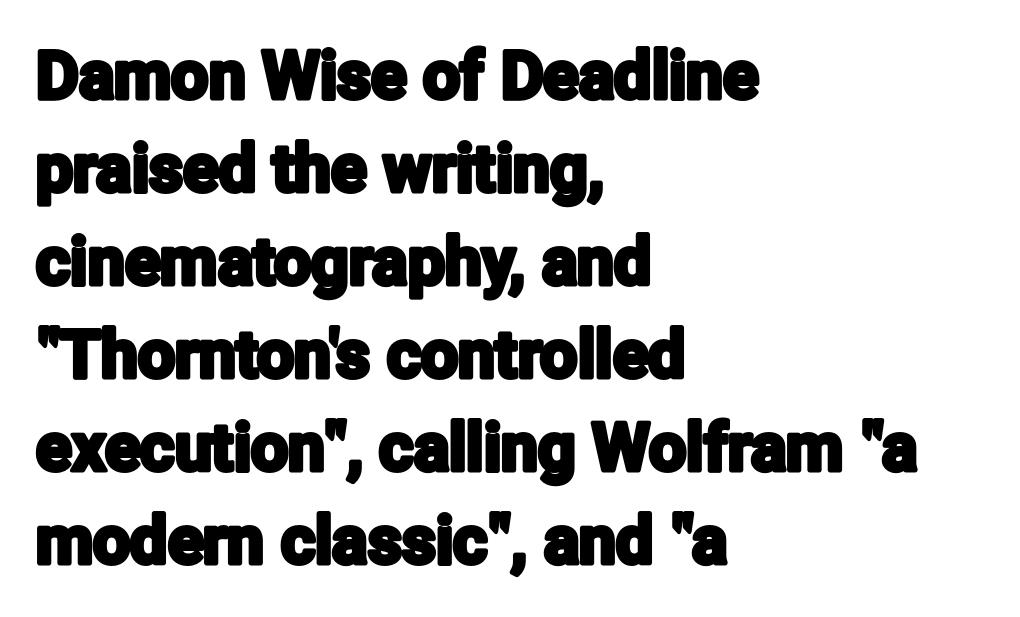
Examine the stroke ends and you'll find no serifs. Do the characters align in a grid? No, the font is proportional. The words here are not underlined. Posture: straight, roman, zero tilt. This sample uses plain, unmodified letter spacing.
